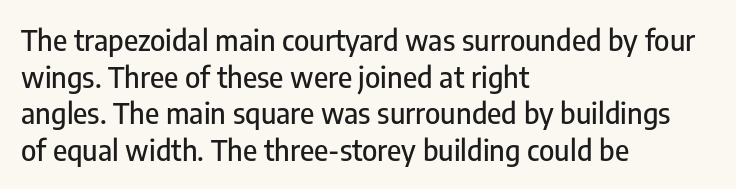
Do the characters align in a grid? No, the font is proportional. The letters stand straight up with perfectly vertical stems. If you drew a ruler down the left edge, every line would touch it. The space between consecutive lines is moderate. Underline: absent. The face used here is a sans, in the tradition of grotesques and geometrics.
